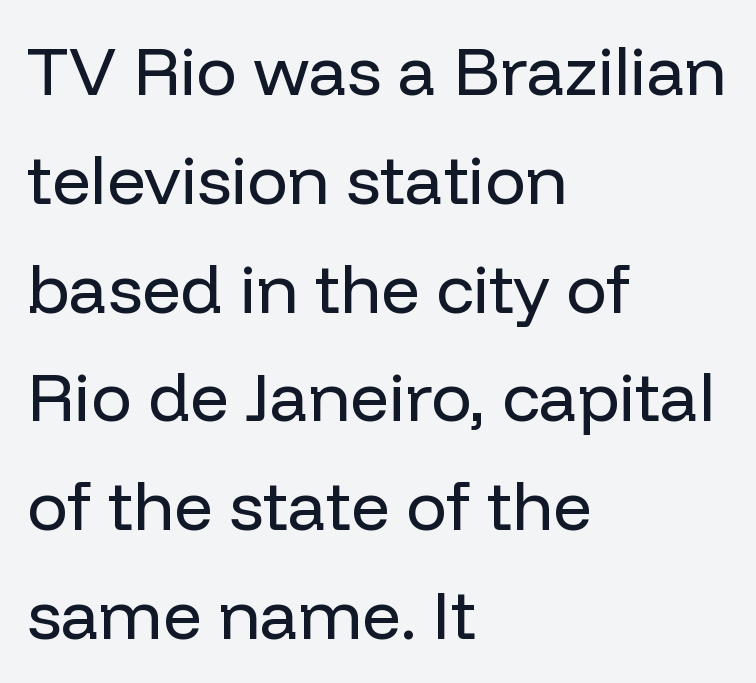
{"serif": "no", "italic": "no", "bold": "no", "weight": "regular", "width": "normal", "stroke_contrast": "low", "x_height": "medium", "monospaced": "no", "underline": "no", "align": "left", "line_spacing": "normal", "line_spacing_ratio": 1.6, "letter_spacing": "normal", "letter_spacing_em": 0.0, "glyph_px": 68}
